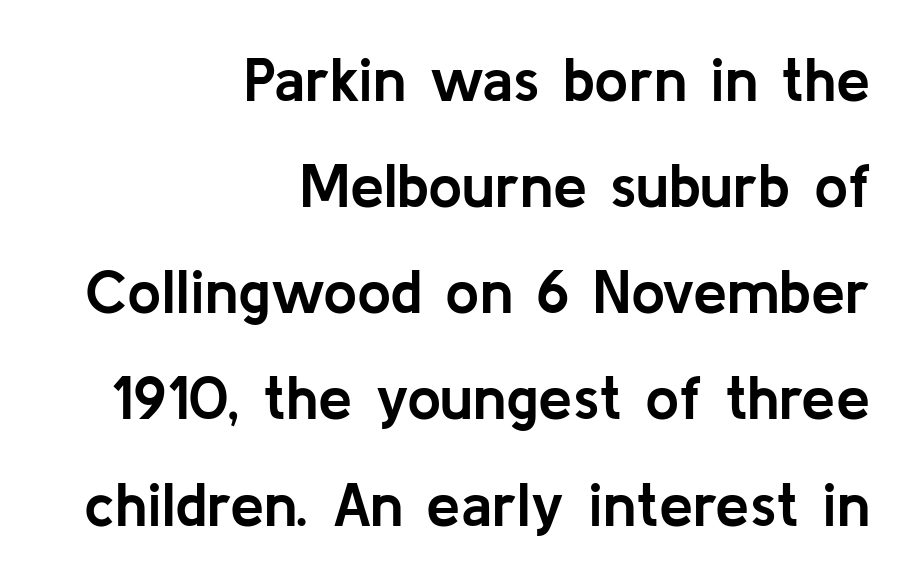
The rendering uses natural spacing where letterforms have individual widths. The specimen omits any rule beneath the text block's lines. The rendering uses a bold face; every stroke is thick and dark. Serifs: no, the terminals of the letterforms are clean. The letterforms sit shoulder to shoulder at normal distance. Italic: no, the glyphs are upright roman.
